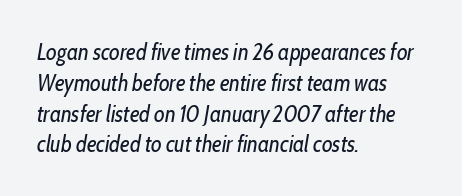
{"italic": "yes", "lean": "right", "slant_degrees": 10, "bold": "no", "underline": "no", "align": "left", "line_spacing": "normal", "line_spacing_ratio": 1.34, "letter_spacing": "normal", "letter_spacing_em": 0.0, "glyph_px": 23}
